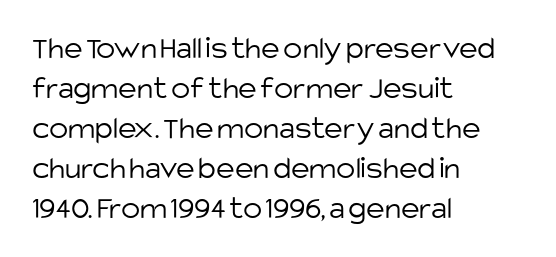
{"serif": "no", "italic": "no", "bold": "no", "weight": "light", "width": "normal", "stroke_contrast": "low", "x_height": "large", "monospaced": "no", "underline": "no", "align": "left", "line_spacing": "normal", "line_spacing_ratio": 1.25, "letter_spacing": "normal", "letter_spacing_em": 0.0, "glyph_px": 32}
